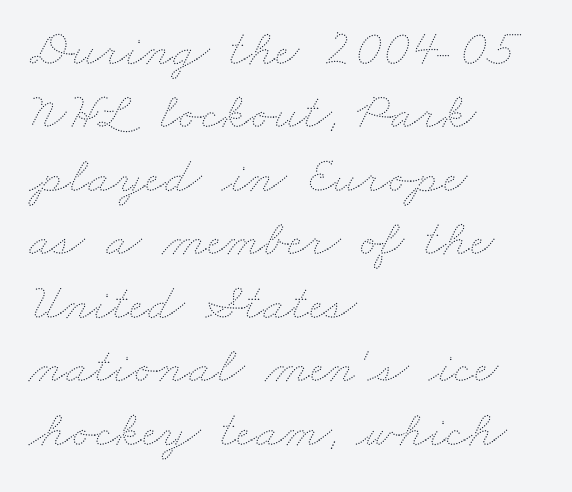
The characters are drawn with everyday or finer stroke widths. Left-aligned paragraph, ragged on the right. This sample uses plain, unmodified letter spacing. The area under the type is left untouched. Spacing verdict: proportional, widths tailored to each character.
